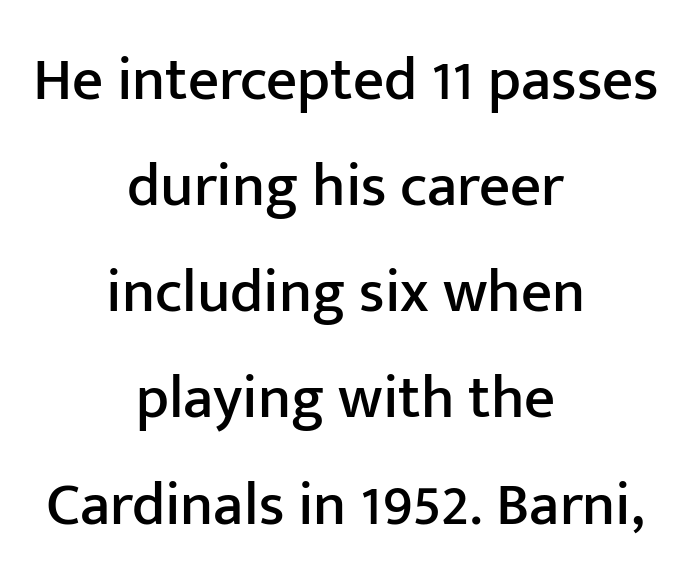
Q: Is the text italic (slanted)? A: No, it is upright.
Q: Is the typeface a serif or a sans-serif typeface? A: Sans-serif.
Q: Is the text underlined? A: No.
Q: How is the paragraph aligned? A: Centered.
Q: Is the spacing between letters normal or unusually wide? A: Normal.
Q: Width (condensed, normal, or wide)? A: Normal.
Q: Stroke contrast? A: Low.
Q: x-height? A: Medium.
Q: Monospaced? A: No.
